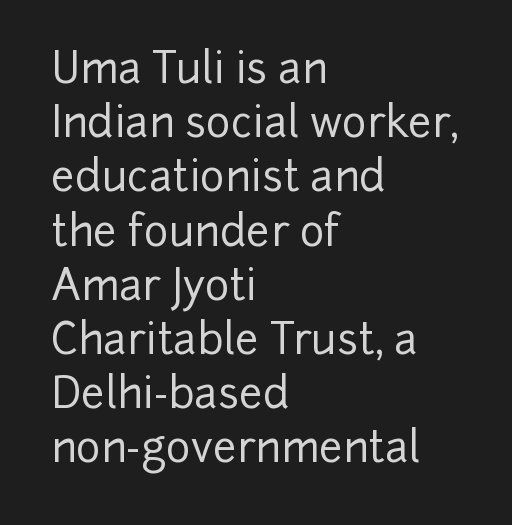
The image shows 42 px sans-serif type, upright; set left-aligned, normal line spacing (1.29x), normal letter spacing, not underlined; low stroke contrast and a medium x-height.
